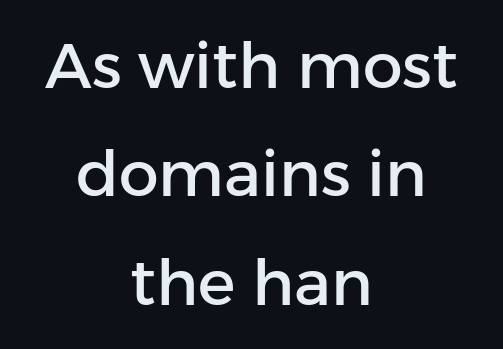
{"serif": "no", "italic": "no", "width": "normal", "stroke_contrast": "low", "x_height": "medium", "monospaced": "no", "underline": "no", "align": "center", "line_spacing_ratio": 1.72, "letter_spacing": "normal", "letter_spacing_em": 0.0, "glyph_px": 63}
